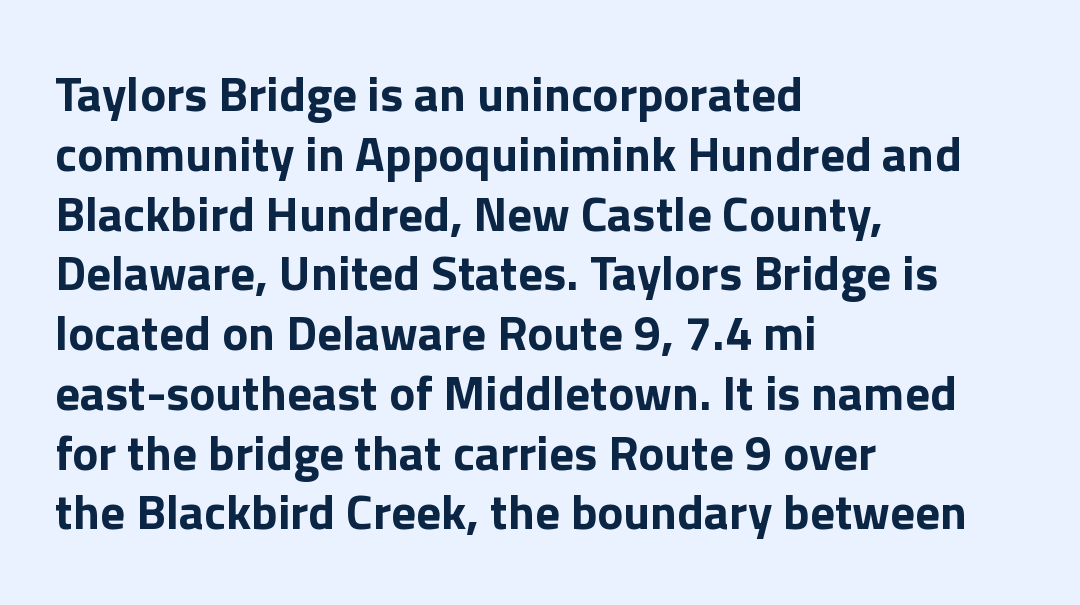
Q: Is the text bold? A: Yes.
Q: Is the text italic (slanted)? A: No, it is upright.
Q: Is the typeface a serif or a sans-serif typeface? A: Sans-serif.
Q: Is the text underlined? A: No.
Q: How is the paragraph aligned? A: Left-aligned.
Q: Is the spacing between letters normal or unusually wide? A: Normal.
Q: Width (condensed, normal, or wide)? A: Normal.
Q: x-height? A: Medium.
Q: Monospaced? A: No.
